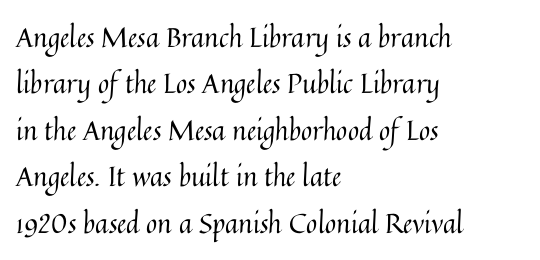
Q: Is the text bold? A: No.
Q: Is the text underlined? A: No.
Q: How is the paragraph aligned? A: Left-aligned.
Q: Is the spacing between letters normal or unusually wide? A: Normal.
